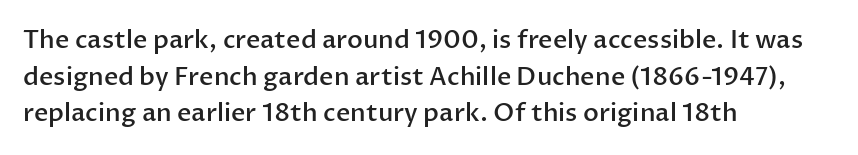
Q: Is the text bold? A: Semi-bold.
Q: Is the text italic (slanted)? A: No, it is upright.
Q: Is the text underlined? A: No.
Q: How is the paragraph aligned? A: Left-aligned.
Q: Is the spacing between letters normal or unusually wide? A: Normal.
Q: Is the spacing between lines tight, normal or loose? A: Normal.
